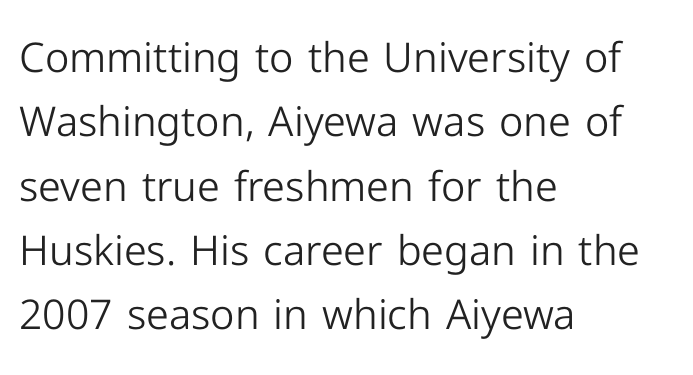
If you drew a line through each stem, it would be perfectly vertical. Examine the stroke ends and you'll find no serifs. Type without underlining. Counters stay open thanks to moderate or lighter strokes. Line starts are locked; line ends wander.
